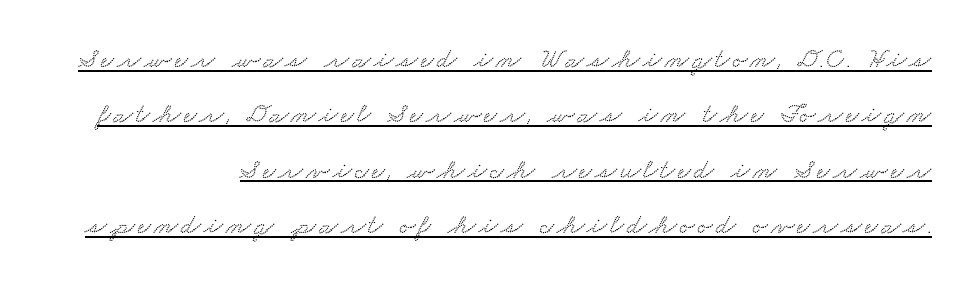
The image shows 28 px wide serif type; set loose line spacing (1.98x), underlined; low stroke contrast and a small x-height.
